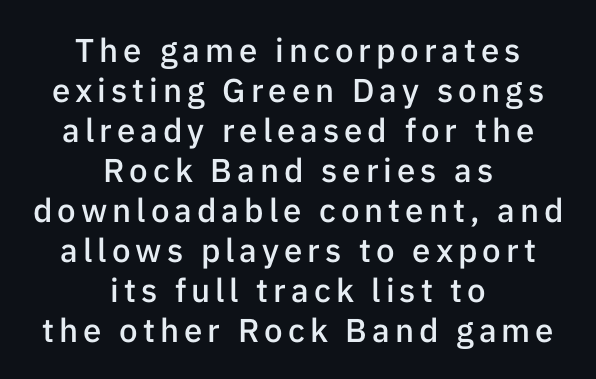
The face used here is proportionally spaced, like ordinary book or web type. Every letter is mildly thick-stroked: semibold rather than bold. The letters carry no serifs — their stems end cleanly without finishing strokes. A typesetter would mark this as roman, not italic. Check under the words: just untouched page. Teacher's note: observe the equal gaps on both sides — that is centered alignment.
